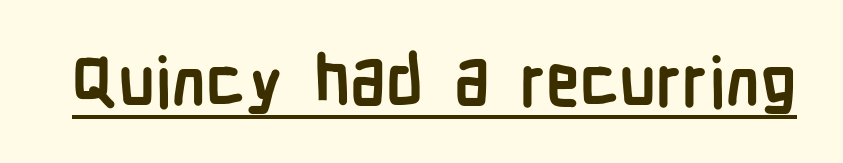
Bold? Absolutely — the strokes are thick and heavy. The letters advance in unequal steps, a hallmark of proportional type. This sample uses a sans-serif face. This rendering leaves character spacing at its baseline value. Style check: upright. What decoration does the sample have? An underline.
